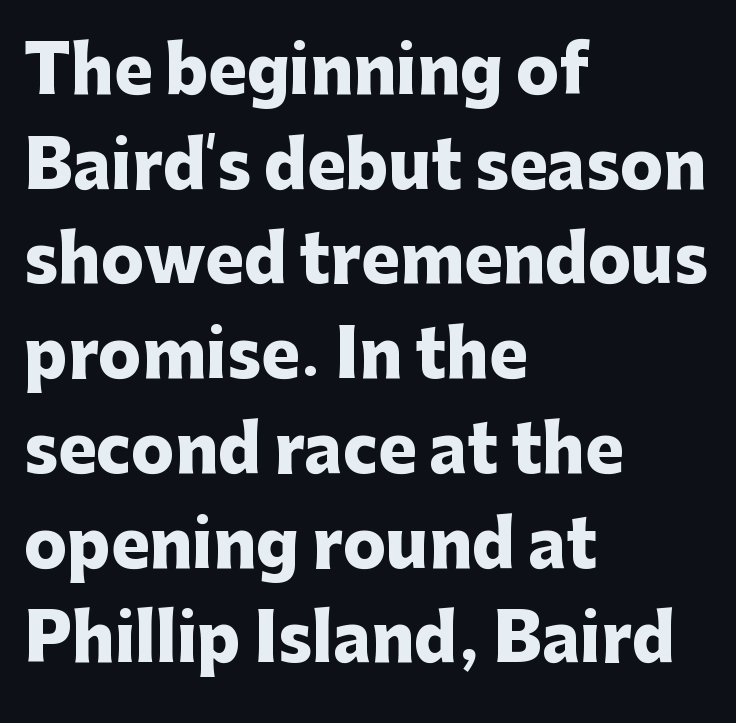
{"serif": "no", "italic": "no", "bold": "yes", "weight": "heavy", "width": "normal", "stroke_contrast": "low", "x_height": "medium", "monospaced": "no", "underline": "no", "align": "left", "line_spacing": "normal", "line_spacing_ratio": 1.48, "letter_spacing": "normal", "letter_spacing_em": 0.0, "glyph_px": 64}
